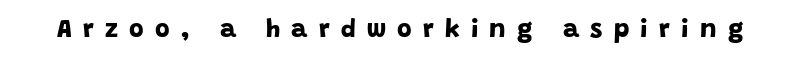
Q: Is the text bold? A: Yes.
Q: Is the text underlined? A: No.
Q: Is the spacing between letters normal or unusually wide? A: Unusually wide.
